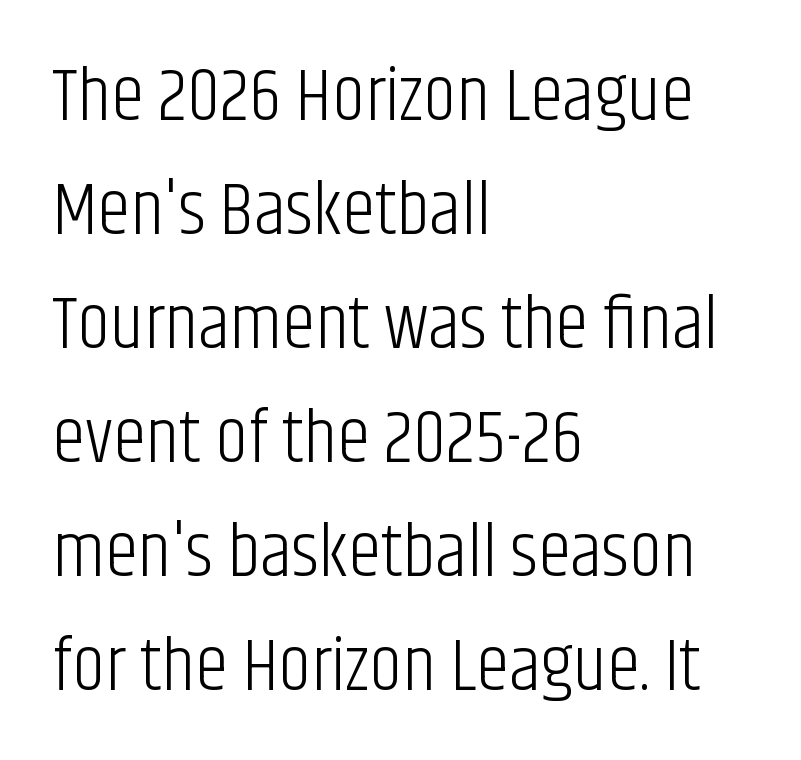
The image shows 75 px light, condensed sans-serif type, upright; set left-aligned, normal line spacing (1.52x), normal letter spacing, not underlined; low stroke contrast and a large x-height.
